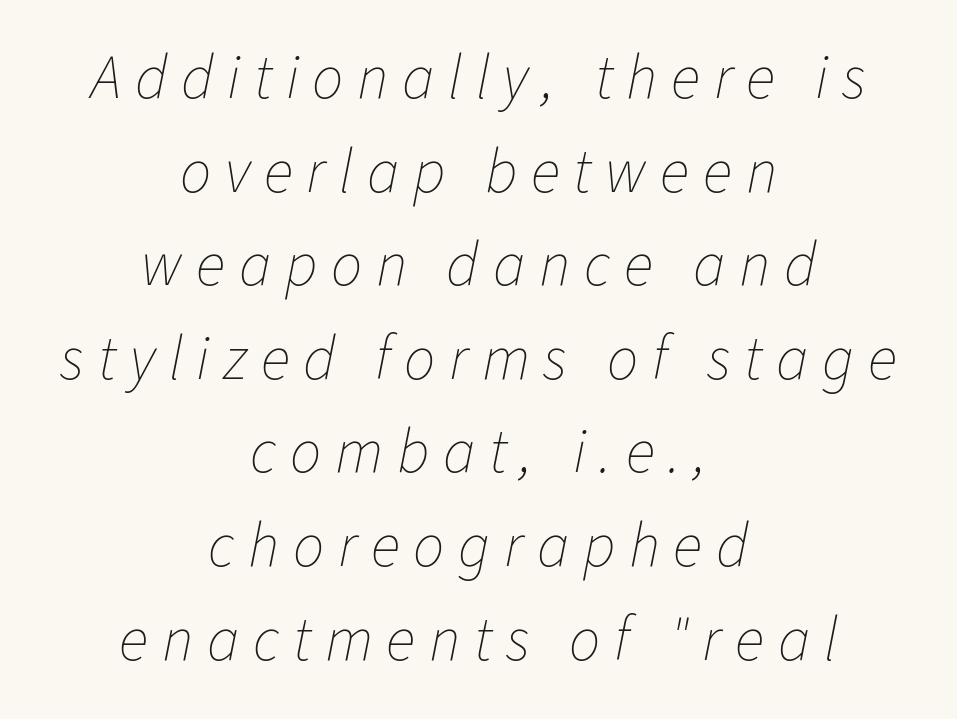
Q: Is the text bold? A: No.
Q: Is the text italic (slanted)? A: Yes, it leans right by about 11 degrees.
Q: Is the text underlined? A: No.
Q: How is the paragraph aligned? A: Centered.
Q: Is the spacing between letters normal or unusually wide? A: Unusually wide.
Q: Is the spacing between lines tight, normal or loose? A: Normal.
Q: Width (condensed, normal, or wide)? A: Normal.
Q: Stroke contrast? A: Low.
Q: x-height? A: Medium.
Q: Monospaced? A: No.
